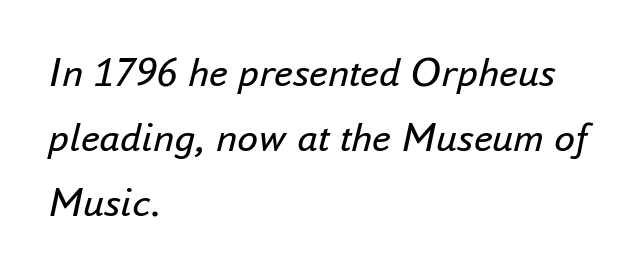
Q: Is the text bold? A: No.
Q: Is the text italic (slanted)? A: Yes, it leans right by about 16 degrees.
Q: Is the text underlined? A: No.
Q: How is the paragraph aligned? A: Left-aligned.
Q: Is the spacing between letters normal or unusually wide? A: Normal.
Q: Is the spacing between lines tight, normal or loose? A: Normal.
Q: Width (condensed, normal, or wide)? A: Normal.
Q: Stroke contrast? A: Low.
Q: x-height? A: Small.
Q: Monospaced? A: No.
